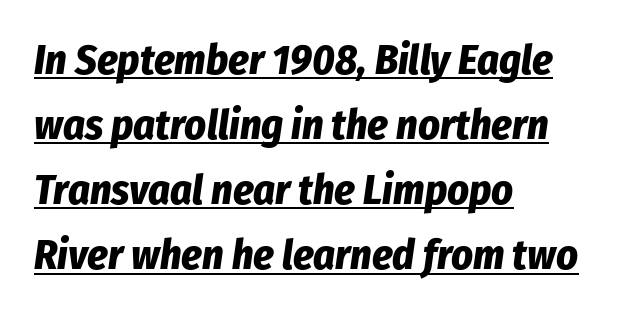
The image shows 42 px bold, condensed type, italic (leaning right); set left-aligned, normal line spacing (1.55x), normal letter spacing, underlined; low stroke contrast and a medium x-height.
